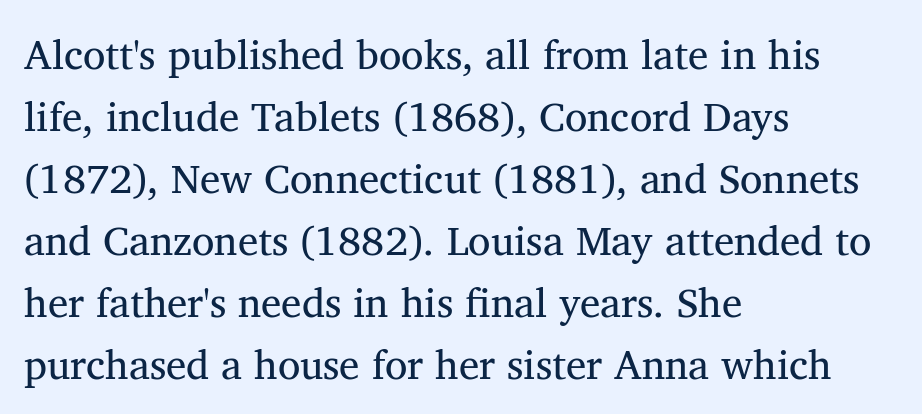
The image shows 41 px regular-weight serif type, upright; set left-aligned, normal line spacing (1.51x), normal letter spacing, not underlined; medium stroke contrast and a medium x-height.
